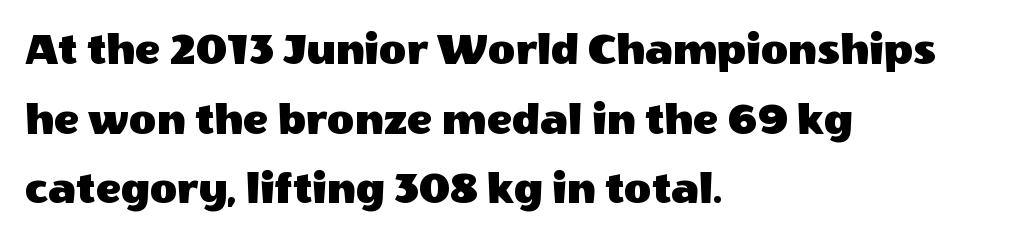
The image shows 47 px sans-serif type, upright; set left-aligned, normal line spacing (1.48x), normal letter spacing, not underlined; a large x-height.
